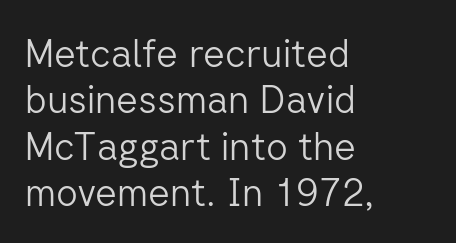
Q: Is the text bold? A: No.
Q: Is the text italic (slanted)? A: No, it is upright.
Q: Is the typeface a serif or a sans-serif typeface? A: Sans-serif.
Q: Is the text underlined? A: No.
Q: How is the paragraph aligned? A: Left-aligned.
Q: Is the spacing between letters normal or unusually wide? A: Normal.
Q: Width (condensed, normal, or wide)? A: Normal.
Q: Stroke contrast? A: Low.
Q: x-height? A: Medium.
Q: Monospaced? A: No.
